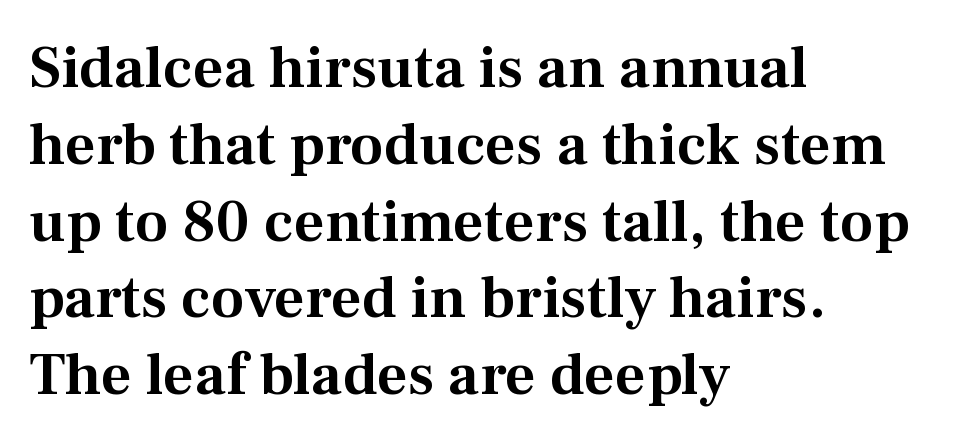
The image shows 60 px serif type, upright; set left-aligned, normal line spacing (1.28x), normal letter spacing, not underlined; medium stroke contrast and a medium x-height.
